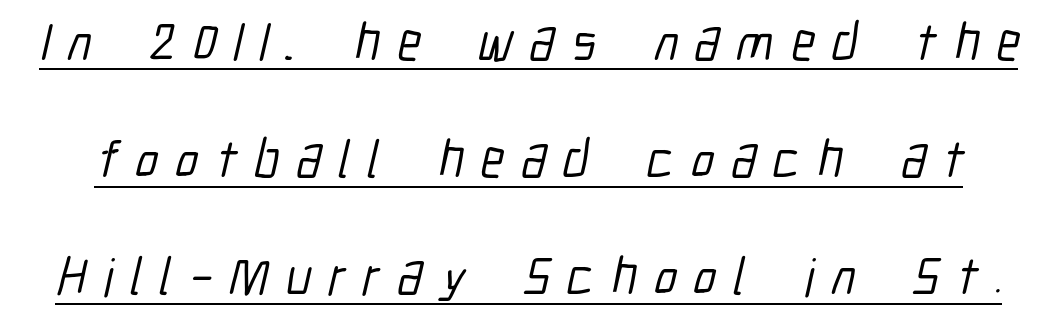
Q: Is the typeface a serif or a sans-serif typeface? A: Sans-serif.
Q: Is the text underlined? A: Yes.
Q: Is the spacing between letters normal or unusually wide? A: Unusually wide.
Q: Is the spacing between lines tight, normal or loose? A: Loose.
Q: Width (condensed, normal, or wide)? A: Condensed.
Q: Stroke contrast? A: Low.
Q: x-height? A: Medium.
Q: Monospaced? A: No.
